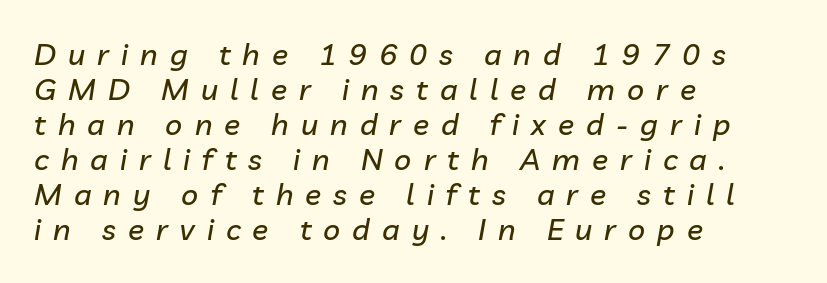
Q: Is the text italic (slanted)? A: Yes, it leans right by about 10 degrees.
Q: Is the text underlined? A: No.
Q: How is the paragraph aligned? A: Left-aligned.
Q: Is the spacing between letters normal or unusually wide? A: Unusually wide.
Q: Width (condensed, normal, or wide)? A: Normal.
Q: Stroke contrast? A: Low.
Q: x-height? A: Medium.
Q: Monospaced? A: No.
